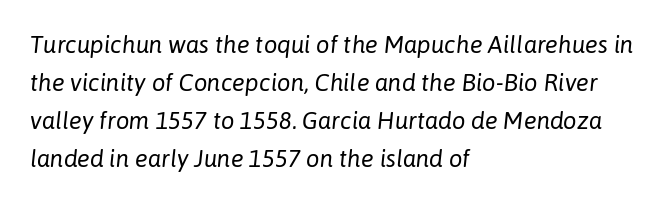
Spacing between characters is what you'd get straight out of the box. Beneath every word, the page is bare. Slanted lettering throughout. This is not heavy type; no bold has been used. Teacher's note: observe the even left margin — that is flush-left alignment. Baseline-to-baseline distance is the conventional proportion of letter height.
